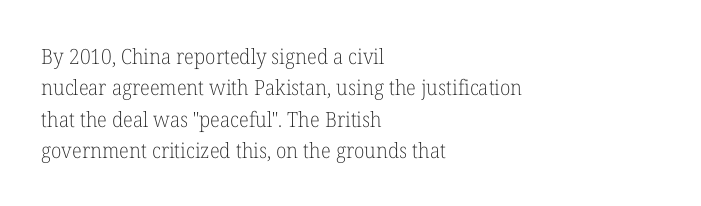
Q: Is the text bold? A: No.
Q: Is the text italic (slanted)? A: No, it is upright.
Q: Is the text underlined? A: No.
Q: How is the paragraph aligned? A: Left-aligned.
Q: Is the spacing between letters normal or unusually wide? A: Normal.
Q: Is the spacing between lines tight, normal or loose? A: Normal.
